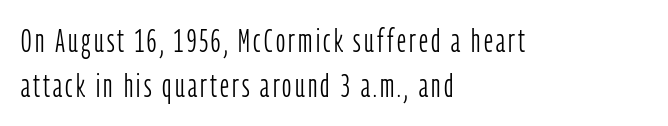
The gap between lines stays unmarked. Casual observation: everything's shoved over to the left. Successive baselines arrive at the customary interval. Caption: face not bold, strokes unweighted.
